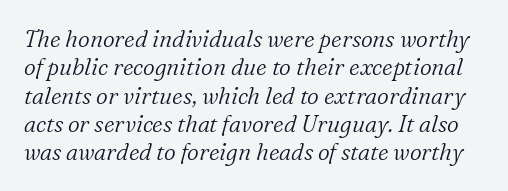
The specimen reads as italic at a glance. The line texture is even and compact thanks to regular tracking. A bare baseline throughout the passage. Is this a heavy cut? Hardly; it is regular or lighter.
